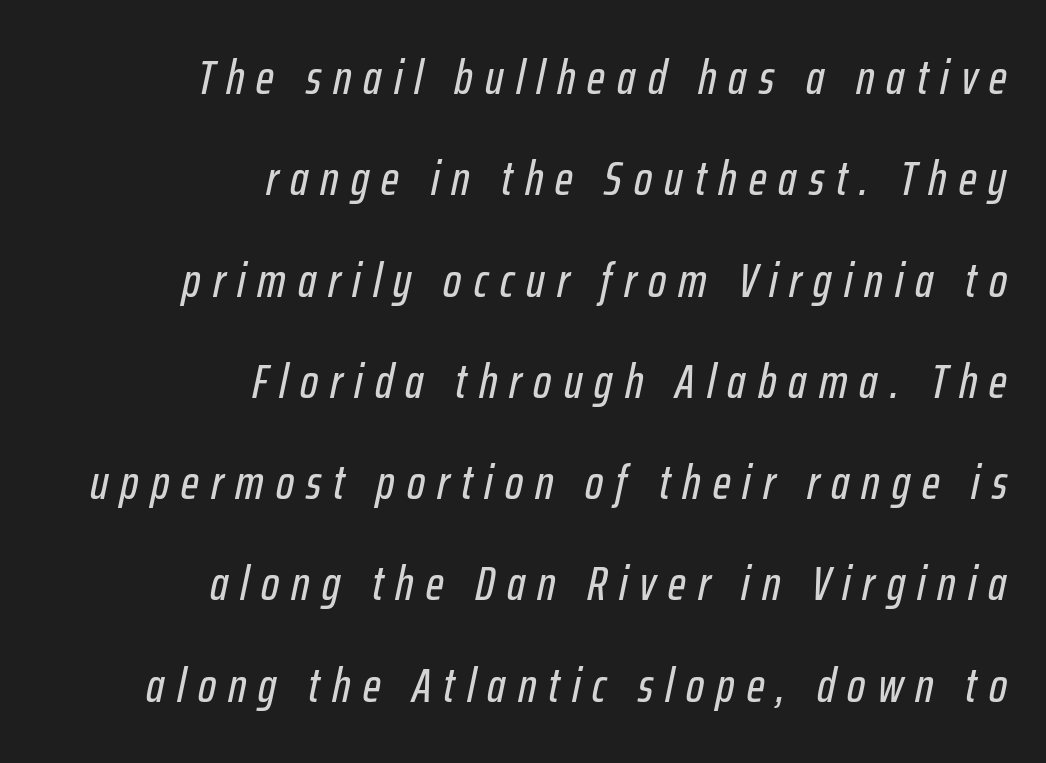
Q: Is the text italic (slanted)? A: Yes, it leans right by about 12 degrees.
Q: Is the text underlined? A: No.
Q: How is the paragraph aligned? A: Right-aligned.
Q: Is the spacing between letters normal or unusually wide? A: Unusually wide.
Q: Is the spacing between lines tight, normal or loose? A: Loose.
Q: Width (condensed, normal, or wide)? A: Condensed.
Q: Stroke contrast? A: Low.
Q: x-height? A: Medium.
Q: Monospaced? A: No.
